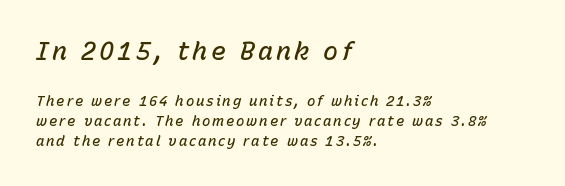
Nobody drew a line under any word here. The paragraph shown leans on its left margin. Compare the two chunks: the upper has the greater cap height. The strokes are fattened partway — semibold, not bold. Looking at the ascenders, they clearly lean.
